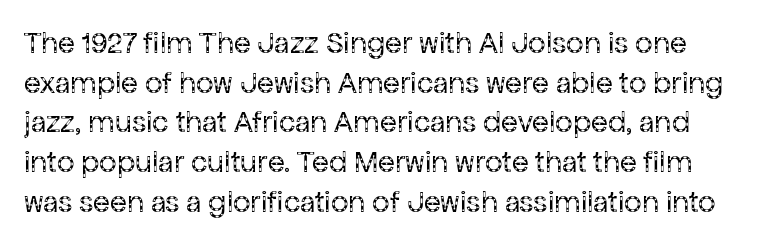
Italic? Not at all — the glyphs are vertical. Check under the words: just untouched page. Heft: none added — not bold. Stroke terminals: plain, sans-serif. Character widths vary here, with narrow letters taking less room than wide ones. Students, observe: this is what conventionally led text looks like.
